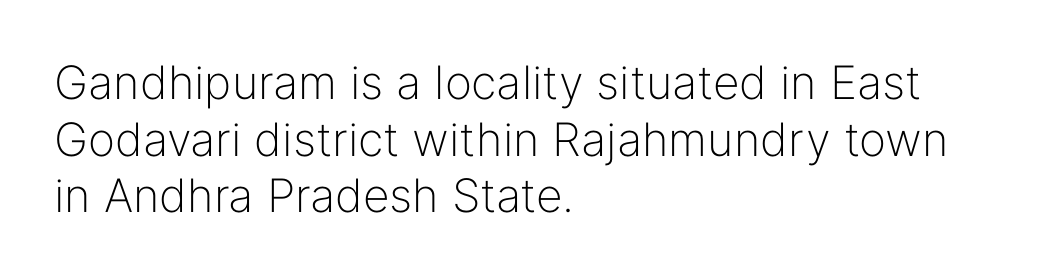
{"serif": "no", "italic": "no", "bold": "no", "weight": "light", "width": "normal", "stroke_contrast": "low", "x_height": "medium", "monospaced": "no", "underline": "no", "align": "left", "line_spacing_ratio": 1.23, "letter_spacing": "normal", "letter_spacing_em": 0.0, "glyph_px": 46}
